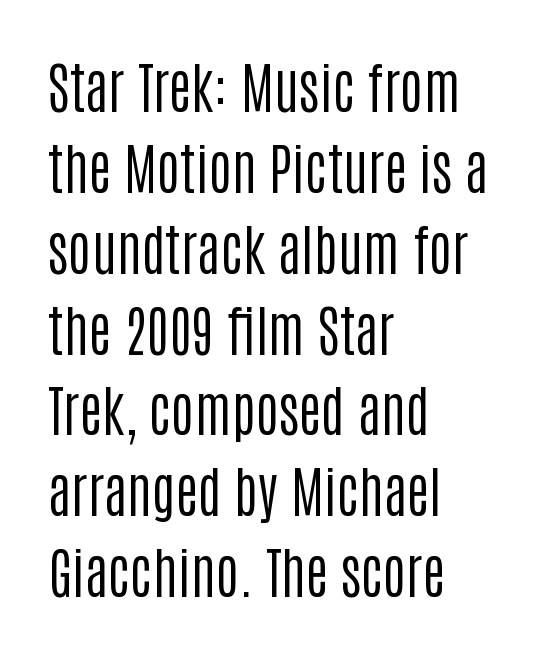
Q: Is the text bold? A: No.
Q: Is the text italic (slanted)? A: No, it is upright.
Q: Is the typeface a serif or a sans-serif typeface? A: Sans-serif.
Q: Is the text underlined? A: No.
Q: How is the paragraph aligned? A: Left-aligned.
Q: Is the spacing between letters normal or unusually wide? A: Normal.
Q: Is the spacing between lines tight, normal or loose? A: Normal.
Q: Width (condensed, normal, or wide)? A: Condensed.
Q: Stroke contrast? A: Low.
Q: x-height? A: Large.
Q: Monospaced? A: No.
